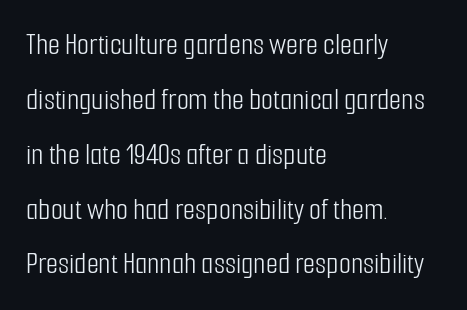
The image shows 31 px light, condensed sans-serif type, upright; set left-aligned, line spacing 1.77x, normal letter spacing, not underlined; low stroke contrast and a medium x-height.
